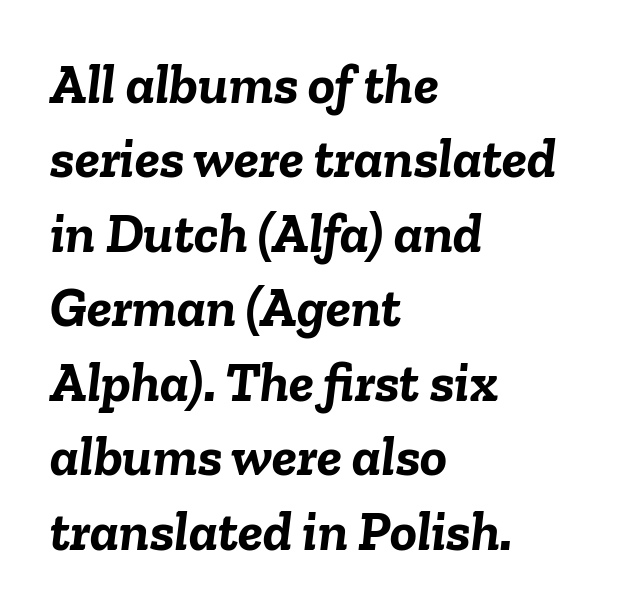
{"italic": "yes", "lean": "right", "slant_degrees": 6, "bold": "yes", "weight": "semibold", "width": "normal", "stroke_contrast": "low", "x_height": "medium", "monospaced": "no", "underline": "no", "align": "left", "line_spacing": "normal", "line_spacing_ratio": 1.33, "letter_spacing": "normal", "letter_spacing_em": 0.0, "glyph_px": 56}
